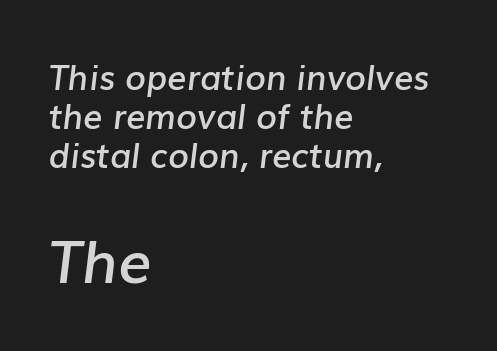
Q: Is the text bold? A: Semi-bold.
Q: Is the text italic (slanted)? A: Yes, it leans right by about 7 degrees.
Q: Is the text underlined? A: No.
Q: How is the paragraph aligned? A: Left-aligned.
Q: Is the spacing between letters normal or unusually wide? A: Normal.
Q: Is the spacing between lines tight, normal or loose? A: Tight.
Q: Which block of text is set in a larger size, the first (top) or the second (bottom)? A: The second (bottom) one.
Q: Width (condensed, normal, or wide)? A: Normal.
Q: Stroke contrast? A: Low.
Q: x-height? A: Medium.
Q: Monospaced? A: No.
